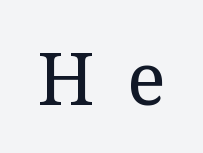
{"serif": "yes", "italic": "no", "bold": "no", "weight": "regular", "width": "normal", "stroke_contrast": "medium", "x_height": "medium", "monospaced": "no", "underline": "no", "letter_spacing": "wide", "letter_spacing_em": 0.43, "glyph_px": 73}
